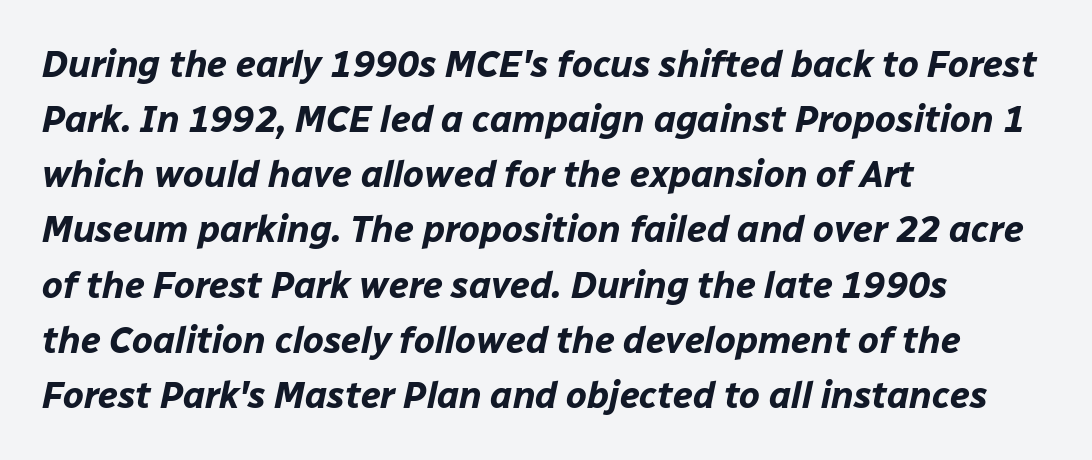
Pretty heavy lettering here — definitely bold. Words float on clear page, feet unadorned. A classic flush-left, rag-right setting is used for this passage. Words appear dense and cohesive because spacing is normal. Spacing verdict: proportional, widths tailored to each character. Regarding leading, the lines here are spaced in the standard way.
